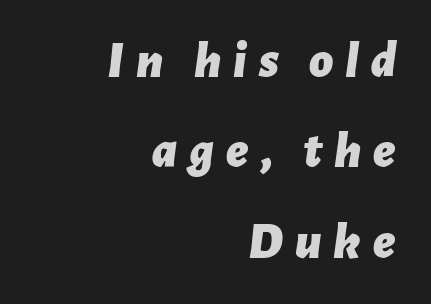
Q: Is the text bold? A: Yes.
Q: Is the text italic (slanted)? A: Yes, it leans right by about 7 degrees.
Q: Is the text underlined? A: No.
Q: How is the paragraph aligned? A: Right-aligned.
Q: Is the spacing between letters normal or unusually wide? A: Unusually wide.
Q: Width (condensed, normal, or wide)? A: Normal.
Q: Stroke contrast? A: Low.
Q: x-height? A: Medium.
Q: Monospaced? A: No.
